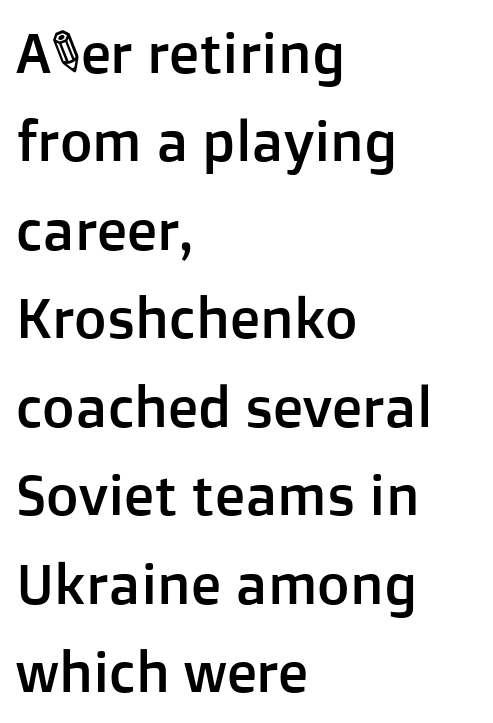
The typeface chosen for these lines omits serifs. Interline gaps are of average width in this sample. A classic flush-left, rag-right setting is used for this passage. Check the space under the baseline: it is left empty.
